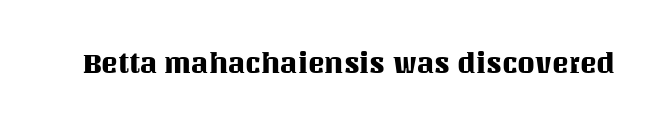
{"italic": "no", "width": "normal", "stroke_contrast": "medium", "x_height": "large", "monospaced": "no", "underline": "no", "letter_spacing": "normal", "letter_spacing_em": 0.0, "glyph_px": 28}
